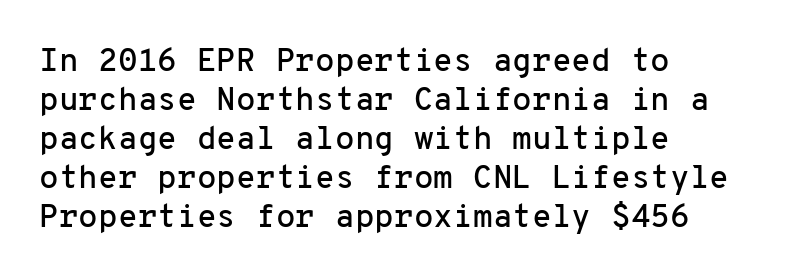
{"serif": "no", "italic": "no", "width": "normal", "stroke_contrast": "low", "x_height": "medium", "monospaced": "yes", "underline": "no", "align": "left", "line_spacing_ratio": 1.22, "letter_spacing": "normal", "letter_spacing_em": 0.0, "glyph_px": 32}
